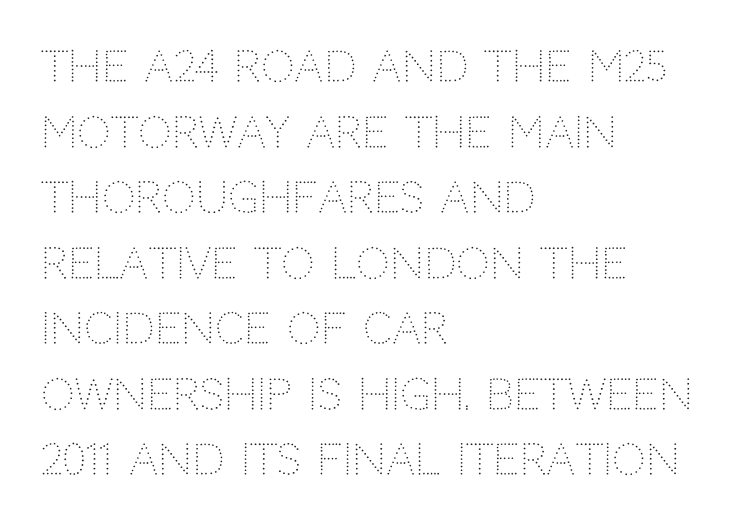
The image shows 42 px light sans-serif type, upright; set left-aligned, normal line spacing (1.56x), normal letter spacing, not underlined; low stroke contrast and a large x-height.
